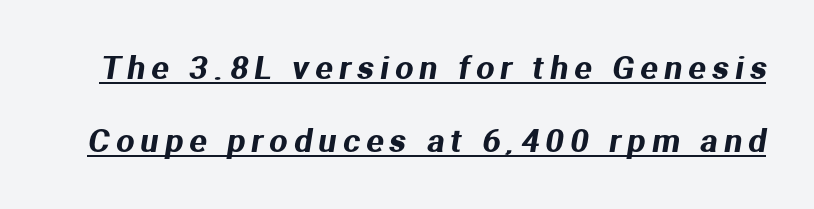
The image shows 32 px sans-serif type; set loose line spacing (2.28x), unusually wide letter spacing (+0.2 em), underlined; medium stroke contrast and a medium x-height.
